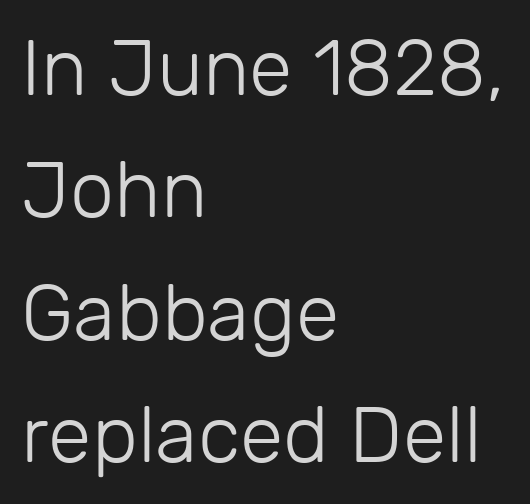
The font sits on the lighter half of the weight spectrum, regular included. The typography opts for an upright posture over an oblique one. All the whitespace from short lines collects on the right. Anything drawn beneath the words? Only blank space.
